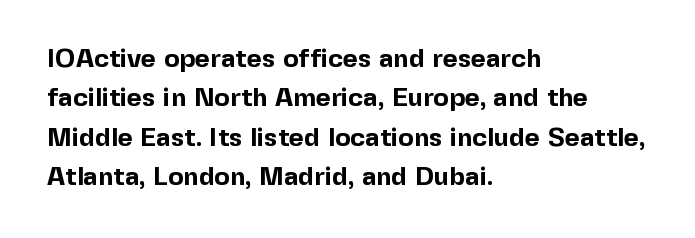
{"italic": "no", "bold": "yes", "underline": "no", "align": "left", "line_spacing": "normal", "line_spacing_ratio": 1.51, "letter_spacing": "normal", "letter_spacing_em": 0.0, "glyph_px": 26}
